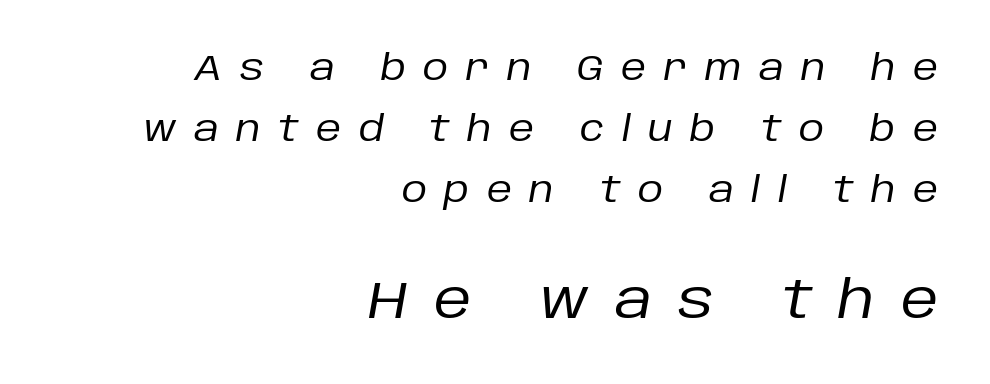
Q: Is the text bold? A: No.
Q: Is the text italic (slanted)? A: Yes, it leans right by about 10 degrees.
Q: Is the text underlined? A: No.
Q: How is the paragraph aligned? A: Right-aligned.
Q: Is the spacing between letters normal or unusually wide? A: Unusually wide.
Q: Which block of text is set in a larger size, the first (top) or the second (bottom)? A: The second (bottom) one.
Q: Width (condensed, normal, or wide)? A: Normal.
Q: Stroke contrast? A: Low.
Q: x-height? A: Large.
Q: Monospaced? A: No.
